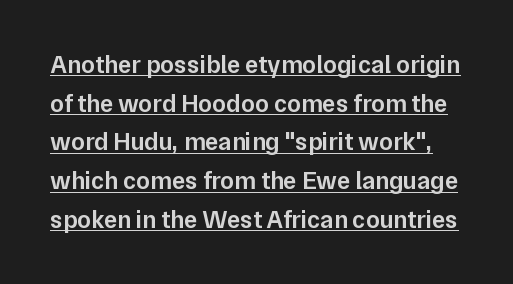
Q: Is the text bold? A: Semi-bold.
Q: Is the text italic (slanted)? A: No, it is upright.
Q: Is the text underlined? A: Yes.
Q: Is the spacing between letters normal or unusually wide? A: Normal.
Q: Is the spacing between lines tight, normal or loose? A: Normal.
